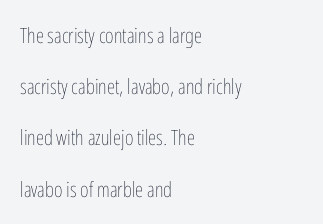
These lines were composed using upright roman letters. Caption: face not bold, strokes unweighted. A typesetter would call this zero additional tracking. The glyphs are unaccompanied by any horizontal stroke below them. Casual observation: everything's shoved over to the left.
